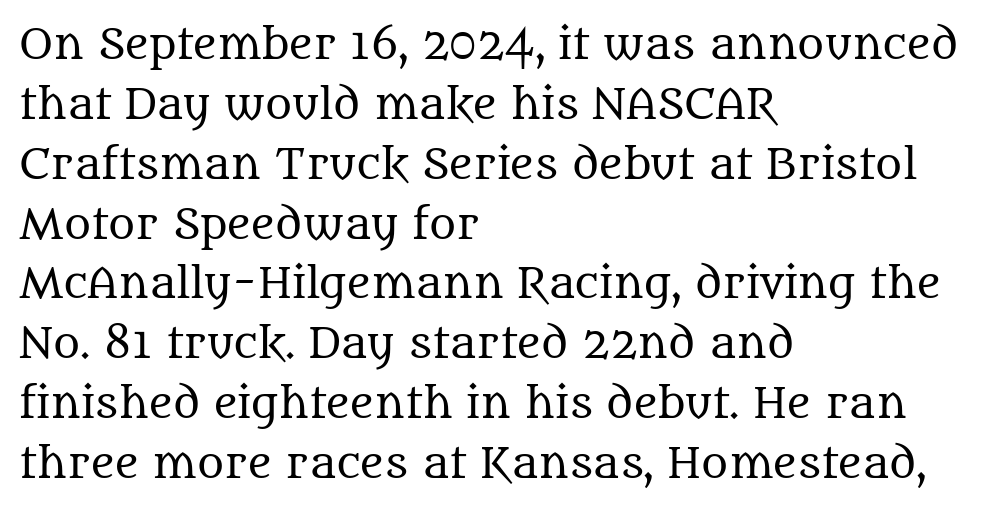
Q: Is the text bold? A: No.
Q: Is the text italic (slanted)? A: No, it is upright.
Q: Is the typeface a serif or a sans-serif typeface? A: Serif.
Q: Is the text underlined? A: No.
Q: How is the paragraph aligned? A: Left-aligned.
Q: Is the spacing between letters normal or unusually wide? A: Normal.
Q: Is the spacing between lines tight, normal or loose? A: Normal.
Q: Width (condensed, normal, or wide)? A: Normal.
Q: Stroke contrast? A: Medium.
Q: x-height? A: Large.
Q: Monospaced? A: No.
